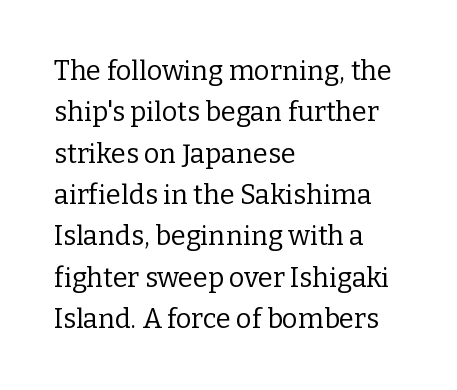
Q: Is the text bold? A: No.
Q: Is the text italic (slanted)? A: No, it is upright.
Q: Is the text underlined? A: No.
Q: How is the paragraph aligned? A: Left-aligned.
Q: Is the spacing between letters normal or unusually wide? A: Normal.
Q: Is the spacing between lines tight, normal or loose? A: Normal.
